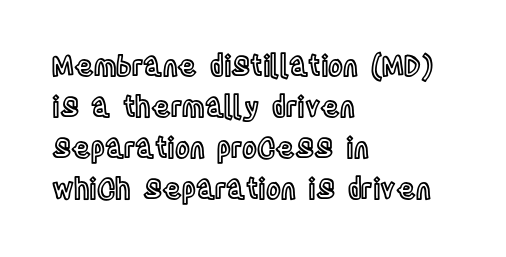
Q: Is the text italic (slanted)? A: No, it is upright.
Q: Is the text underlined? A: No.
Q: How is the paragraph aligned? A: Left-aligned.
Q: Is the spacing between letters normal or unusually wide? A: Normal.
Q: Is the spacing between lines tight, normal or loose? A: Normal.
Q: Width (condensed, normal, or wide)? A: Condensed.
Q: x-height? A: Large.
Q: Monospaced? A: No.
